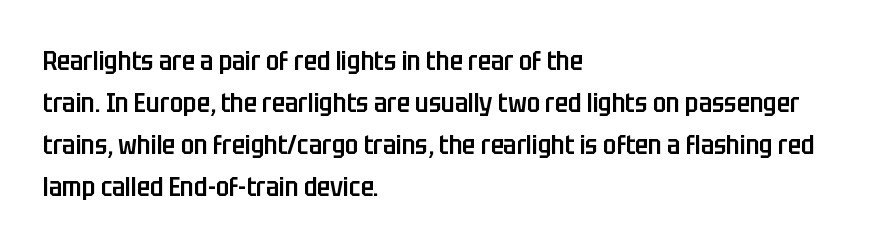
The image shows 27 px text type, upright; set left-aligned, normal line spacing (1.56x), normal letter spacing, not underlined.
